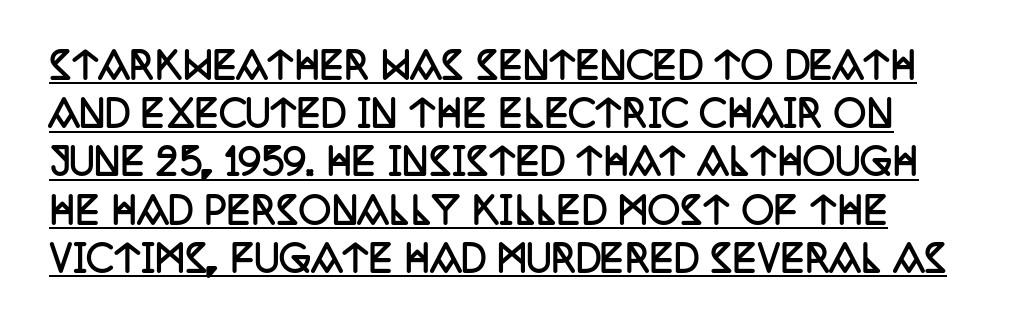
The image shows 36 px semibold, condensed serif type, upright; set normal line spacing (1.34x), normal letter spacing, underlined; low stroke contrast and a large x-height.
